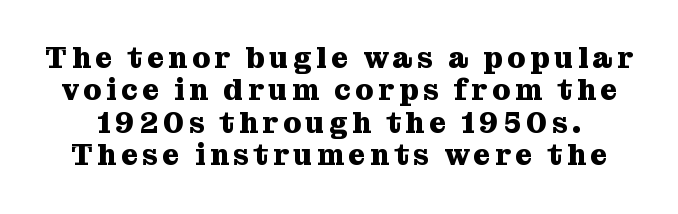
The font's upright variant was chosen for this text. The area under the type is left untouched. The characters display serif detailing at their extremities. The passage shown is typed in a proportional face where columns would drift. Bold? Absolutely — the strokes are thick and heavy. The line-height multiplier appears low, near solid setting.
